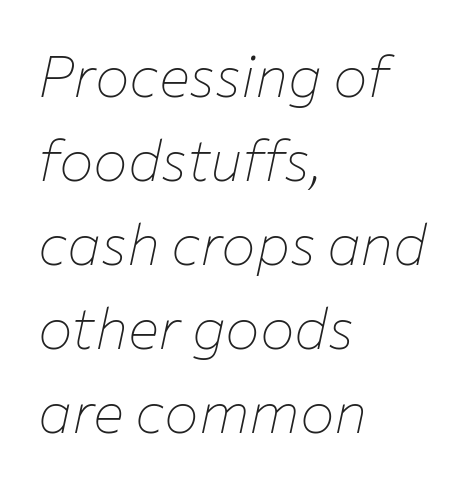
The image shows 58 px thin type, italic (leaning right); set left-aligned, normal line spacing (1.45x), normal letter spacing, not underlined; low stroke contrast and a medium x-height.
